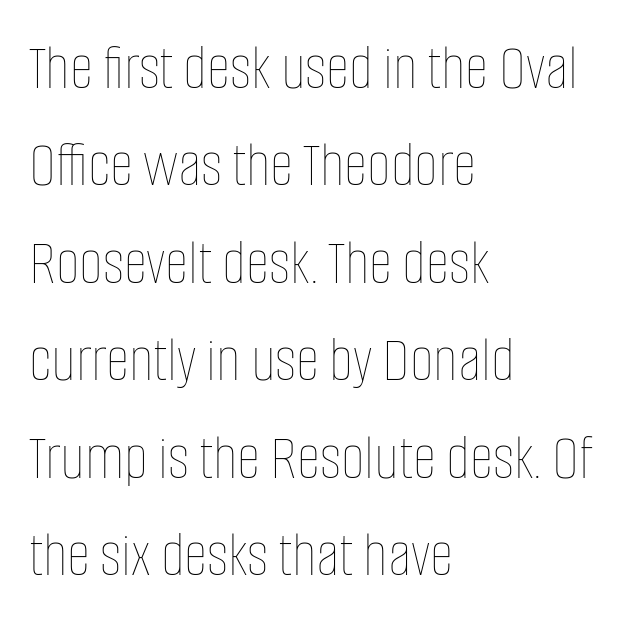
The image shows 65 px thin, condensed type, upright; set left-aligned, normal line spacing (1.5x), normal letter spacing, not underlined; low stroke contrast and a large x-height.
